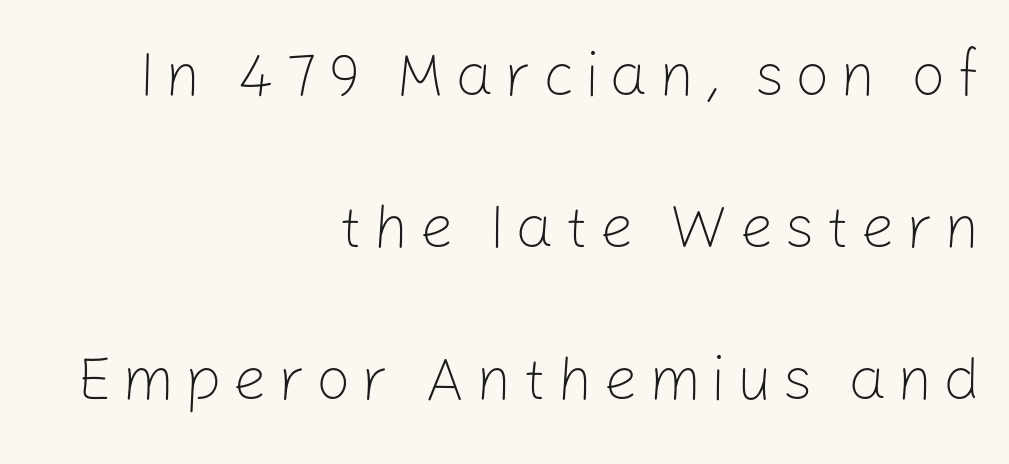
Observe the absence of serifs on each vertical stroke in this sample. Think of a printed novel: that variable character pitch is what you see here. The designer dialed line spacing up above the default. This is the regular roman posture of the typeface. Anything drawn beneath the words? Only blank space. Nothing heavy about these letters — not bold at all.
